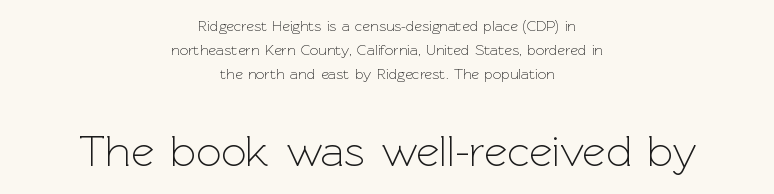
{"serif": "no", "italic": "no", "bold": "no", "weight": "light", "width": "normal", "x_height": "medium", "monospaced": "no", "underline": "no", "align": "center", "line_spacing": "normal", "line_spacing_ratio": 1.59, "letter_spacing": "normal", "letter_spacing_em": 0.0, "larger_block": "second", "size_ratio": 3.0, "glyph_px": 45}
